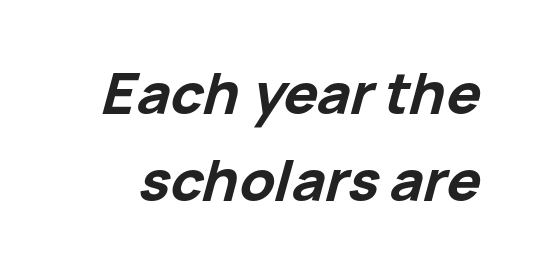
Q: Is the text bold? A: Yes.
Q: Is the text italic (slanted)? A: Yes, it leans right by about 15 degrees.
Q: Is the text underlined? A: No.
Q: Is the spacing between letters normal or unusually wide? A: Normal.
Q: Is the spacing between lines tight, normal or loose? A: Normal.
Q: Width (condensed, normal, or wide)? A: Normal.
Q: Stroke contrast? A: Low.
Q: x-height? A: Medium.
Q: Monospaced? A: No.
